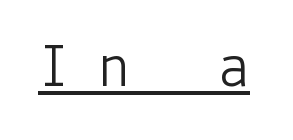
These lines were composed using upright roman letters. Grotesque or geometric, the face here clearly has no serifs. Tracking here is generous; glyphs stand well apart from one another. Beneath each row of characters lies a ruled line. Think standard paragraph weight, or any step lighter than that.
